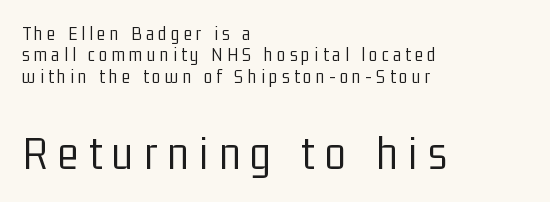
Each line starts at the same left margin while the right side varies. Closely set lines give the paragraph a compact silhouette. Caption: expanded tracking, letters set apart. Bigger letters appear in the bottom chunk; the top chunk is reduced. Stroke thickness stays within the range of a standard reading face or lighter.
